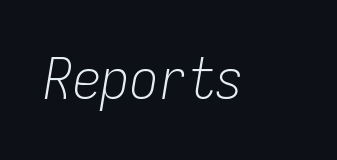
The image shows 57 px light, condensed type, italic (leaning right), monospaced; set normal letter spacing, not underlined; low stroke contrast and a medium x-height.
